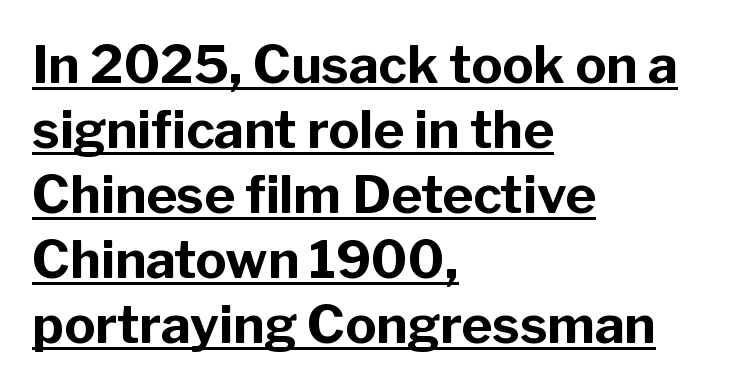
{"serif": "no", "italic": "no", "bold": "yes", "weight": "bold", "width": "normal", "stroke_contrast": "low", "x_height": "medium", "monospaced": "no", "underline": "yes", "align": "left", "line_spacing": "normal", "line_spacing_ratio": 1.25, "letter_spacing": "normal", "letter_spacing_em": 0.0, "glyph_px": 52}
